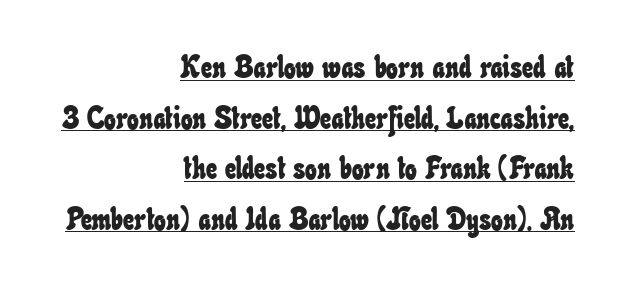
The image shows 31 px condensed type; set right-aligned, normal line spacing (1.63x), normal letter spacing, underlined; low stroke contrast and a small x-height.
